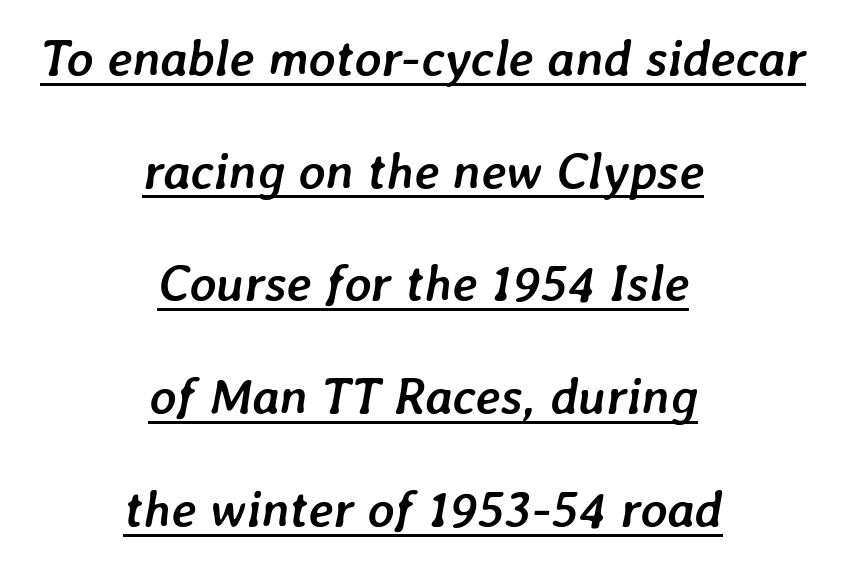
The image shows 51 px semibold type, italic (leaning right); set centered, loose line spacing (2.21x), normal letter spacing, underlined; low stroke contrast and a medium x-height.
